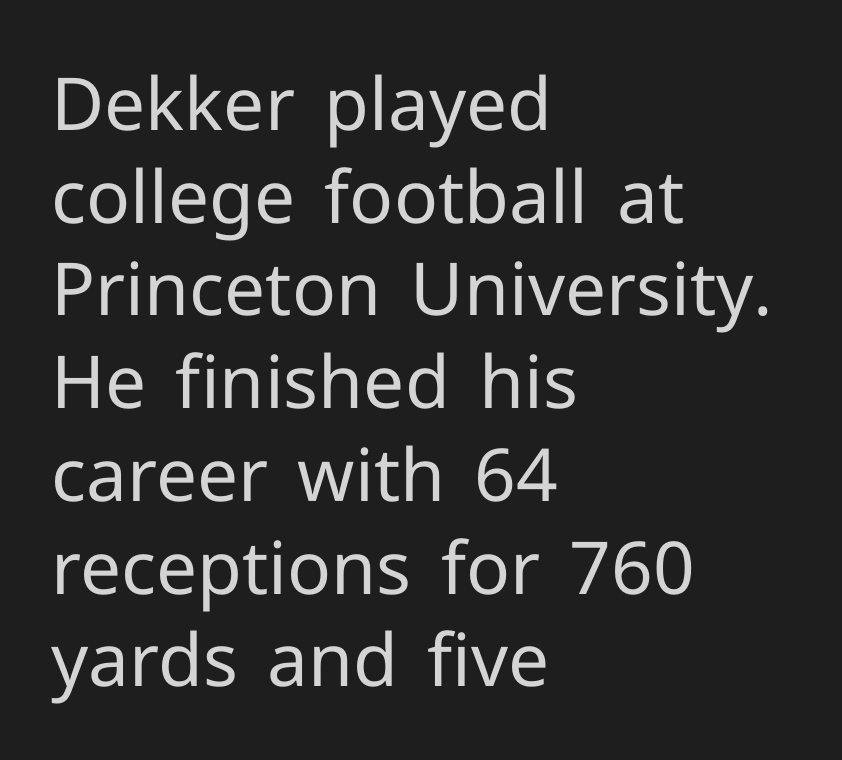
The image shows 73 px regular-weight sans-serif type, upright; set left-aligned, normal line spacing (1.27x), normal letter spacing, not underlined; low stroke contrast and a medium x-height.
